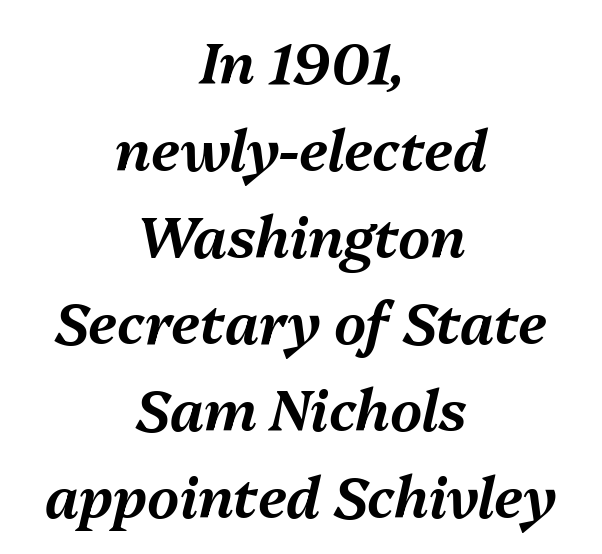
The lines are quadded center. Look at the tracking — it's just the regular setting, nothing added. The strip under each line holds only bare page. Style check: oblique. Spacing verdict: proportional, widths tailored to each character.
